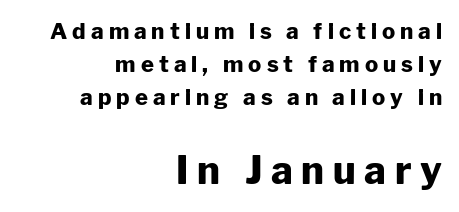
The zone under the glyphs is completely vacant. In terms of letterspacing, this is a distinctly airy, spread setting. In terms of leading, this rendering sits right in the middle. The designer gave the closing block more size than the opening block.
